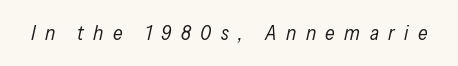
Q: Is the text bold? A: No.
Q: Is the text italic (slanted)? A: Yes, it leans right by about 13 degrees.
Q: Is the text underlined? A: No.
Q: Is the spacing between letters normal or unusually wide? A: Unusually wide.
